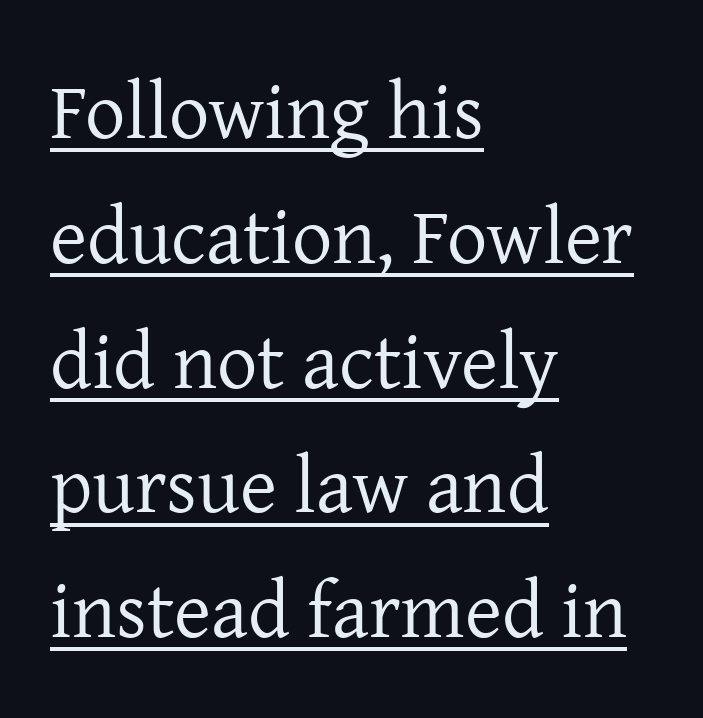
The image shows 80 px regular-weight serif type, upright; set left-aligned, normal line spacing (1.56x), normal letter spacing, underlined; low stroke contrast and a medium x-height.
